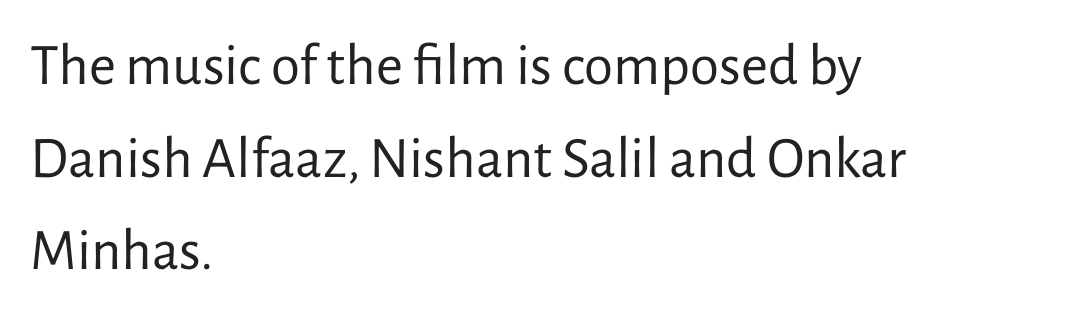
{"serif": "no", "italic": "no", "bold": "no", "weight": "regular", "width": "normal", "stroke_contrast": "low", "x_height": "medium", "monospaced": "no", "underline": "no", "align": "left", "line_spacing": "normal", "line_spacing_ratio": 1.57, "letter_spacing": "normal", "letter_spacing_em": 0.0, "glyph_px": 59}
